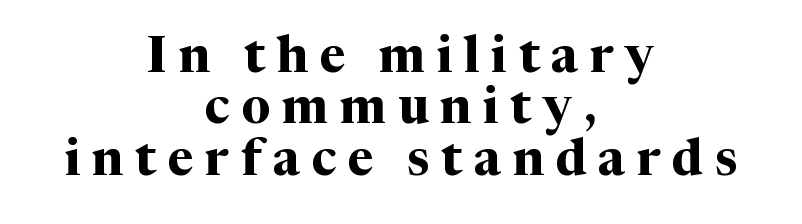
Quick note: underline off. Tracking here is generous; glyphs stand well apart from one another. Baseline-to-baseline distance is barely more than the letter height. This sample is center-justified, so both line endings float freely.
